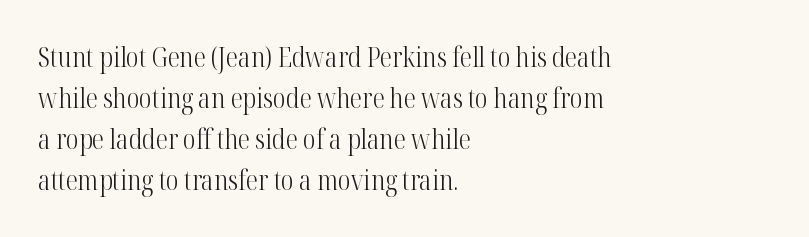
On a weight scale, this lands at 450 or below. The passage shown has conventional tracking throughout. A normal amount of white space separates one row of letters from the next. The rag falls on the right side of this text block.
